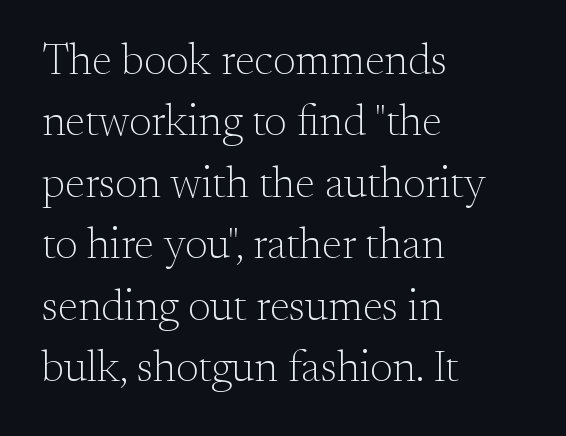
{"serif": "yes", "italic": "no", "bold": "no", "weight": "light", "width": "normal", "stroke_contrast": "medium", "x_height": "small", "monospaced": "no", "underline": "no", "align": "left", "line_spacing": "normal", "line_spacing_ratio": 1.43, "letter_spacing": "normal", "letter_spacing_em": 0.0, "glyph_px": 43}
